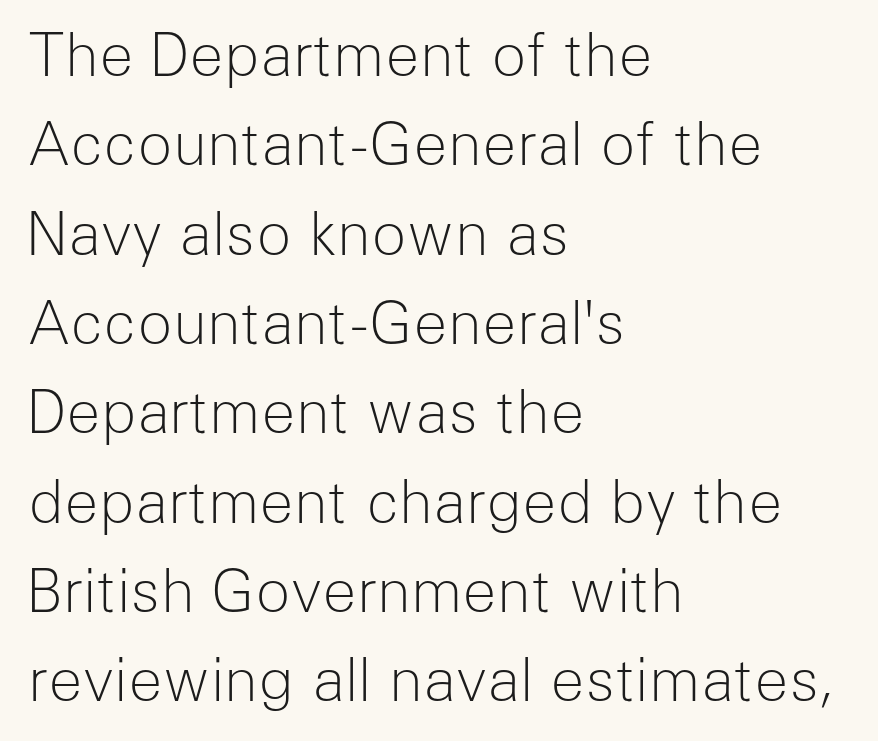
Stroke mass is kept to a normal reading level or below. The space beneath each line is pristine and unruled. Posture: vertical. Here the glyphs are tracked normally, forming tight word shapes. A student would call this left alignment; a typographer would say flush left, rag right.
